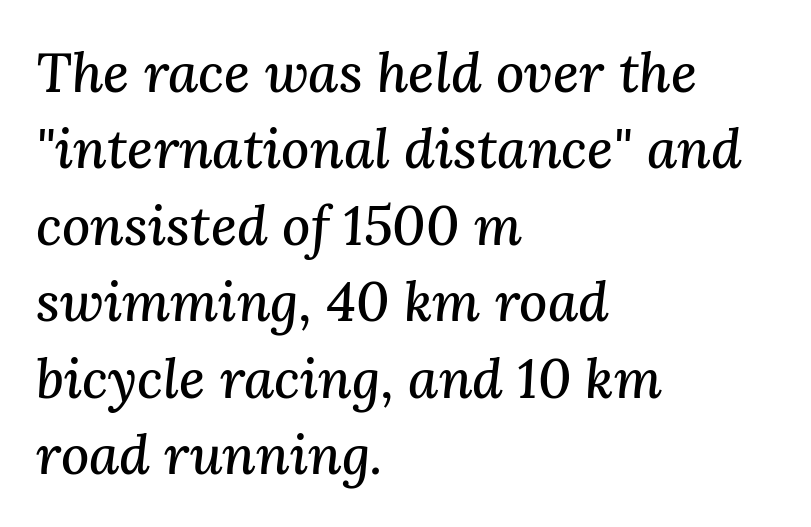
These lines are composed in type with serifs. Successive baselines arrive at the customary interval. No extra tracking has been applied to these lines. Is the type slanted? Yes — the strokes lean at a clear angle.
